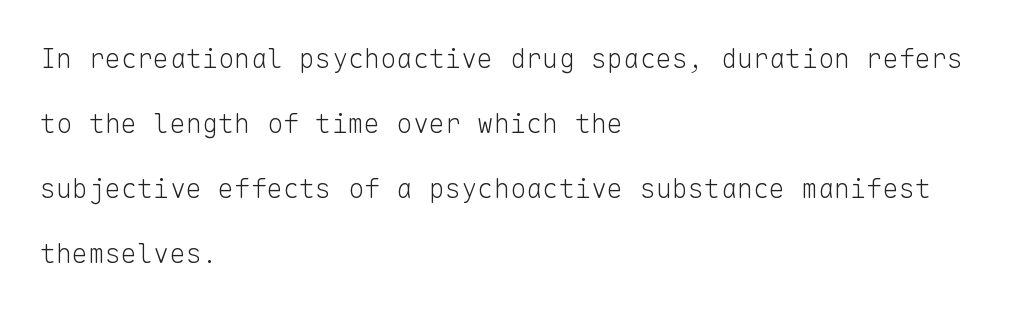
Q: Is the text bold? A: No.
Q: Is the text italic (slanted)? A: No, it is upright.
Q: Is the text underlined? A: No.
Q: How is the paragraph aligned? A: Left-aligned.
Q: Is the spacing between letters normal or unusually wide? A: Normal.
Q: Is the spacing between lines tight, normal or loose? A: Loose.
